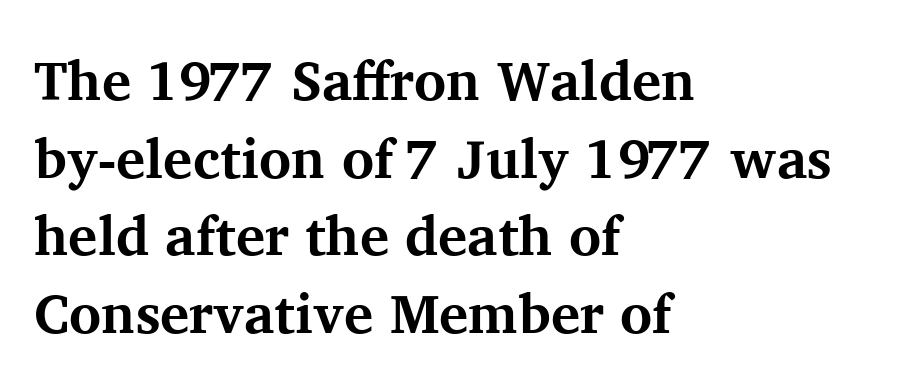
Q: Is the text bold? A: Yes.
Q: Is the text italic (slanted)? A: No, it is upright.
Q: Is the typeface a serif or a sans-serif typeface? A: Serif.
Q: Is the text underlined? A: No.
Q: How is the paragraph aligned? A: Left-aligned.
Q: Is the spacing between letters normal or unusually wide? A: Normal.
Q: Is the spacing between lines tight, normal or loose? A: Normal.
Q: Width (condensed, normal, or wide)? A: Normal.
Q: Stroke contrast? A: Medium.
Q: x-height? A: Medium.
Q: Monospaced? A: No.
